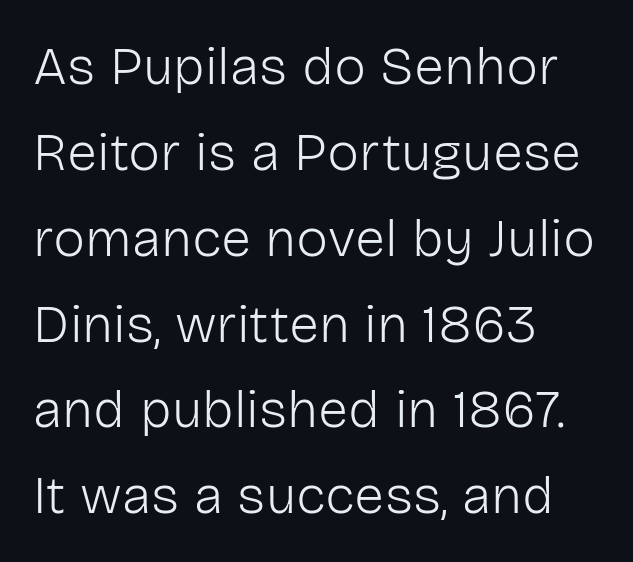
{"serif": "no", "italic": "no", "bold": "no", "weight": "light", "width": "normal", "stroke_contrast": "low", "x_height": "medium", "monospaced": "no", "underline": "no", "align": "left", "line_spacing": "normal", "line_spacing_ratio": 1.59, "letter_spacing": "normal", "letter_spacing_em": 0.0, "glyph_px": 54}
